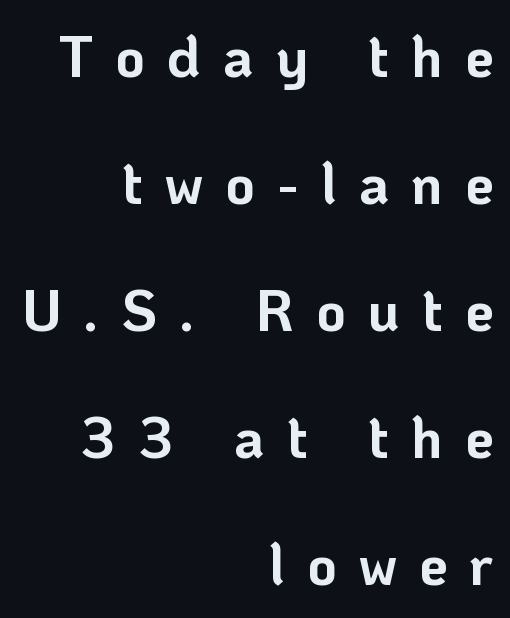
{"serif": "no", "italic": "no", "bold": "yes", "weight": "bold", "width": "normal", "stroke_contrast": "low", "x_height": "medium", "monospaced": "no", "underline": "no", "align": "right", "line_spacing": "loose", "line_spacing_ratio": 2.23, "letter_spacing": "wide", "letter_spacing_em": 0.39, "glyph_px": 57}
